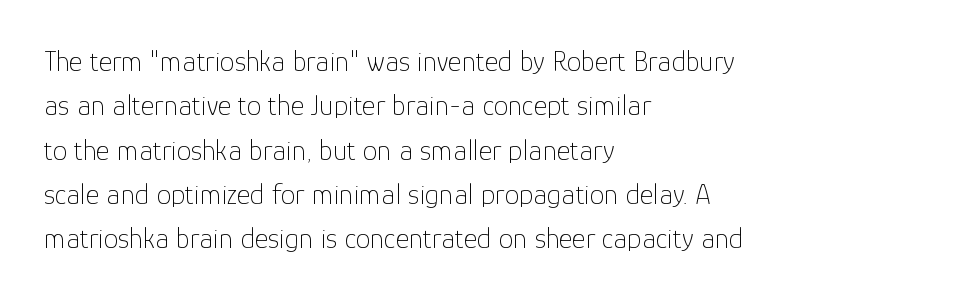
In terms of leading, this rendering sits right in the middle. The letters advance in unequal steps, a hallmark of proportional type. Typeset ragged right — the left edge is the straight one. The designer went with a sans here, leaving each stem footless.
